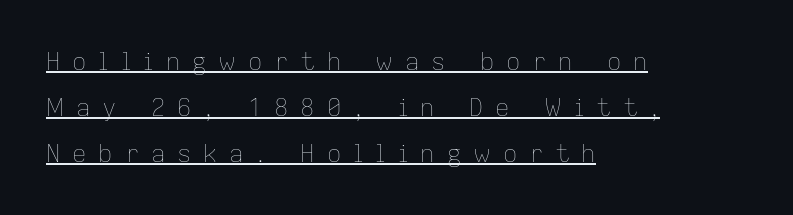
{"italic": "no", "bold": "no", "underline": "yes", "align": "left", "line_spacing": "loose", "line_spacing_ratio": 1.91, "letter_spacing": "wide", "letter_spacing_em": 0.49, "glyph_px": 24}
